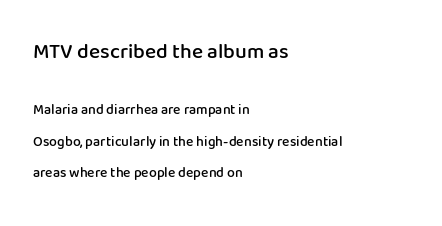
Descenders hang freely into open space. The letters in the upper block stand taller than those in the block below. Emphasis by weight is partial: semibold. Quick note: interline space is abundant. Characters remain perfectly vertical along every line. Caption: standard tracking, unaltered.
